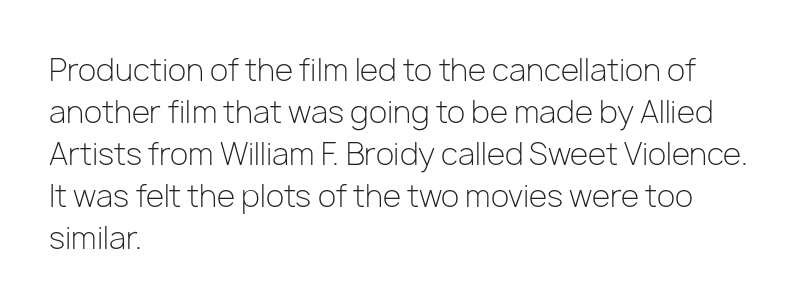
Q: Is the text bold? A: No.
Q: Is the text italic (slanted)? A: No, it is upright.
Q: Is the typeface a serif or a sans-serif typeface? A: Sans-serif.
Q: Is the text underlined? A: No.
Q: How is the paragraph aligned? A: Left-aligned.
Q: Is the spacing between letters normal or unusually wide? A: Normal.
Q: Is the spacing between lines tight, normal or loose? A: Normal.
Q: Width (condensed, normal, or wide)? A: Normal.
Q: Stroke contrast? A: Low.
Q: x-height? A: Medium.
Q: Monospaced? A: No.
